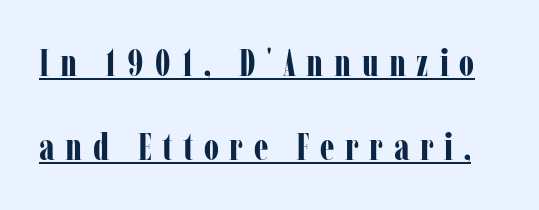
Small tapered or slab feet sit at the stroke ends, so this counts as serif. The rendering uses a large line-height, opening up the rows. You could not count columns in this text — the font is proportionally spaced. Does the weight exceed regular? Yes, all the way to bold. Italic: no, the glyphs are upright roman. The rendering inserts visible extra space after every character.
